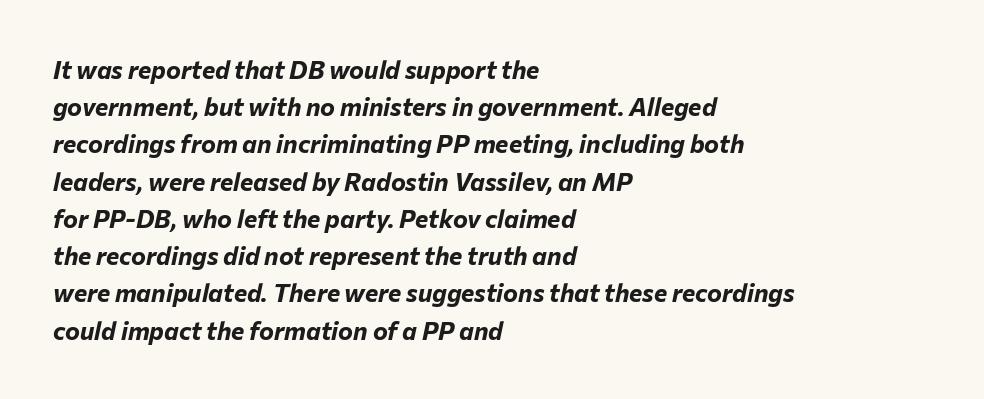
Beneath every word, the page is bare. Each word holds together tightly as a unit, with standard inter-letter gaps. The lettering tilts uniformly, giving the passage an italic look. Each line starts at the same left margin while the right side varies.
